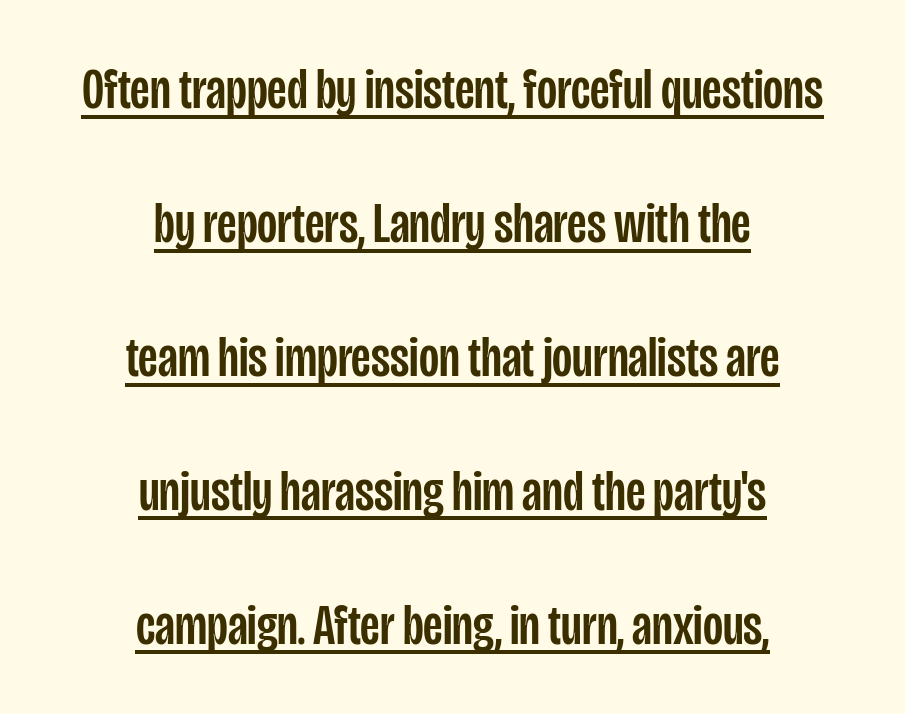
Q: Is the text italic (slanted)? A: No, it is upright.
Q: Is the typeface a serif or a sans-serif typeface? A: Sans-serif.
Q: Is the text underlined? A: Yes.
Q: How is the paragraph aligned? A: Centered.
Q: Is the spacing between letters normal or unusually wide? A: Normal.
Q: Is the spacing between lines tight, normal or loose? A: Loose.
Q: Width (condensed, normal, or wide)? A: Condensed.
Q: Stroke contrast? A: Low.
Q: x-height? A: Large.
Q: Monospaced? A: No.
